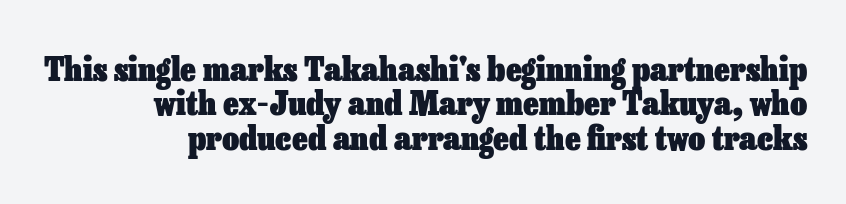
The passage shown is typed in a proportional face where columns would drift. Standard letterfit; no display-style spreading of the glyphs. The glyphs have the mass of a bold cut. Letters rest on an invisible, unmarked baseline. You could barely slide anything between these rows.
